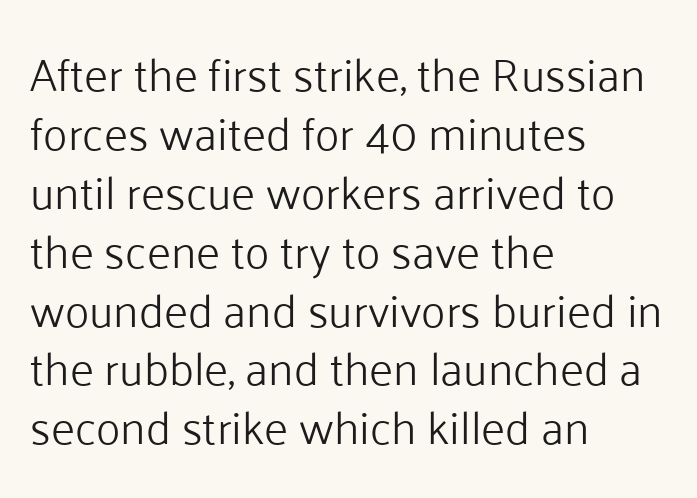
Words float on clear page, feet unadorned. This sample is left-justified, so line endings fall wherever the words run out. Stems here are at most as thick as an everyday book face. Here the designer chose a conventional face with non-uniform glyph widths. These lines keep a tight, regular rhythm from letter to letter.
